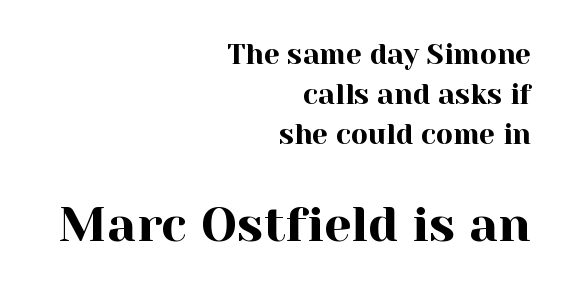
Q: Is the text italic (slanted)? A: No, it is upright.
Q: Is the typeface a serif or a sans-serif typeface? A: Serif.
Q: Is the text underlined? A: No.
Q: How is the paragraph aligned? A: Right-aligned.
Q: Is the spacing between letters normal or unusually wide? A: Normal.
Q: Is the spacing between lines tight, normal or loose? A: Normal.
Q: Which block of text is set in a larger size, the first (top) or the second (bottom)? A: The second (bottom) one.
Q: Width (condensed, normal, or wide)? A: Normal.
Q: x-height? A: Medium.
Q: Monospaced? A: No.
